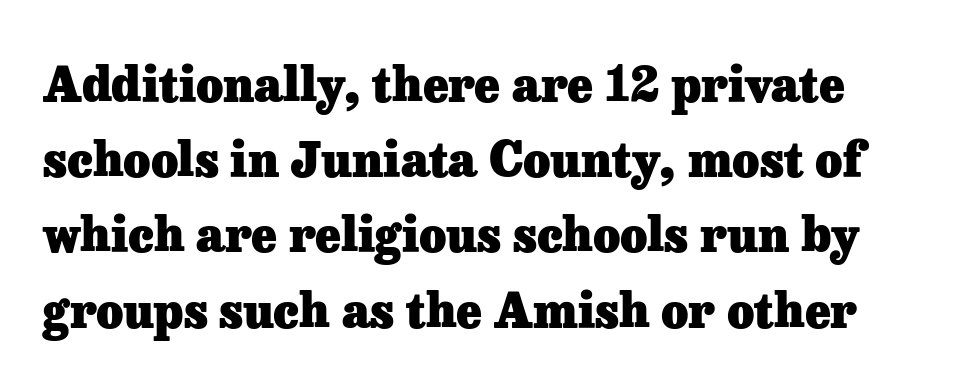
Q: Is the text bold? A: Yes.
Q: Is the text italic (slanted)? A: No, it is upright.
Q: Is the typeface a serif or a sans-serif typeface? A: Serif.
Q: Is the text underlined? A: No.
Q: Is the spacing between letters normal or unusually wide? A: Normal.
Q: Is the spacing between lines tight, normal or loose? A: Normal.
Q: Width (condensed, normal, or wide)? A: Normal.
Q: Stroke contrast? A: Low.
Q: x-height? A: Medium.
Q: Monospaced? A: No.
